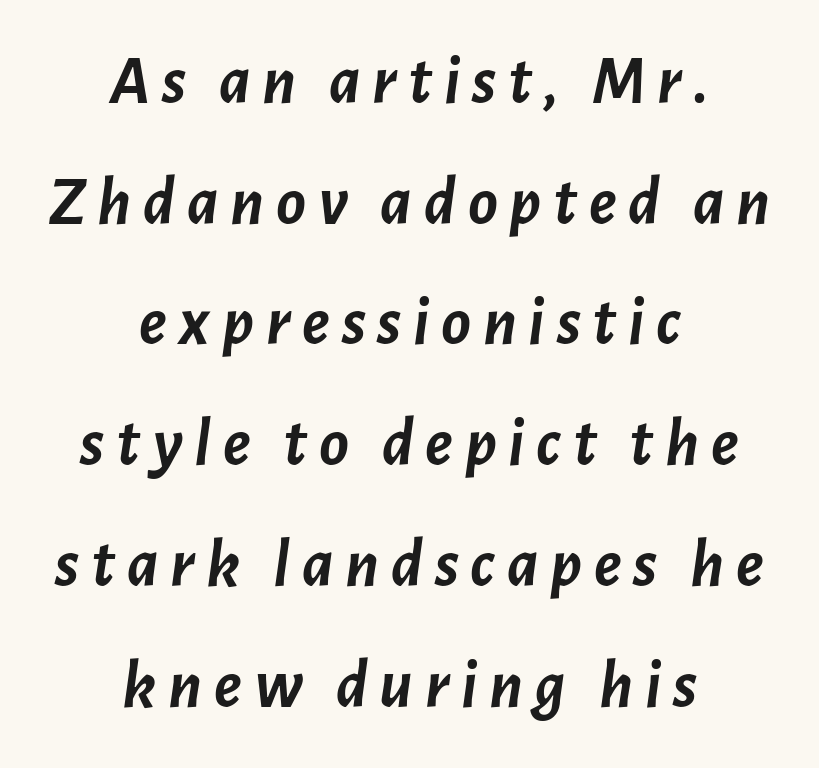
{"italic": "yes", "lean": "right", "slant_degrees": 7, "bold": "yes", "weight": "semibold", "width": "normal", "stroke_contrast": "low", "x_height": "medium", "monospaced": "no", "underline": "no", "align": "center", "line_spacing_ratio": 1.75, "glyph_px": 69}
